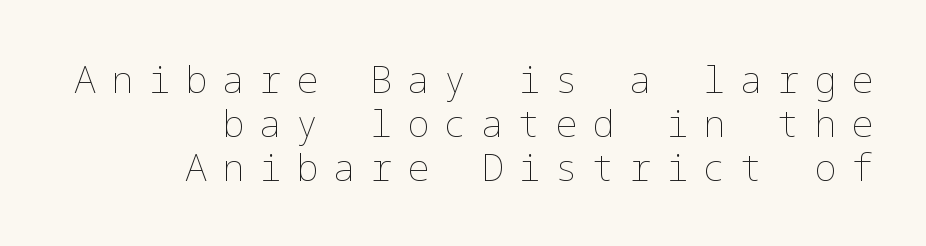
Q: Is the text bold? A: No.
Q: Is the text italic (slanted)? A: No, it is upright.
Q: Is the text underlined? A: No.
Q: How is the paragraph aligned? A: Right-aligned.
Q: Is the spacing between letters normal or unusually wide? A: Unusually wide.
Q: Width (condensed, normal, or wide)? A: Normal.
Q: Stroke contrast? A: Low.
Q: x-height? A: Medium.
